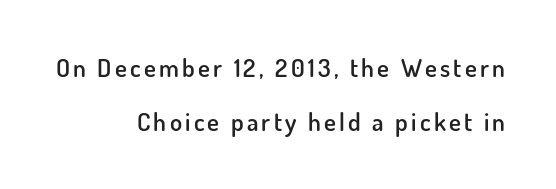
A typesetter would call this leading open, well beyond the default. Does the copy run flush right? Yes — the right margin is perfectly even. A semibold gives these letters moderate extra thickness, short of bold. The lettering stays uniformly vertical, giving the passage a roman look. Descender tails drop into unmarked territory.
